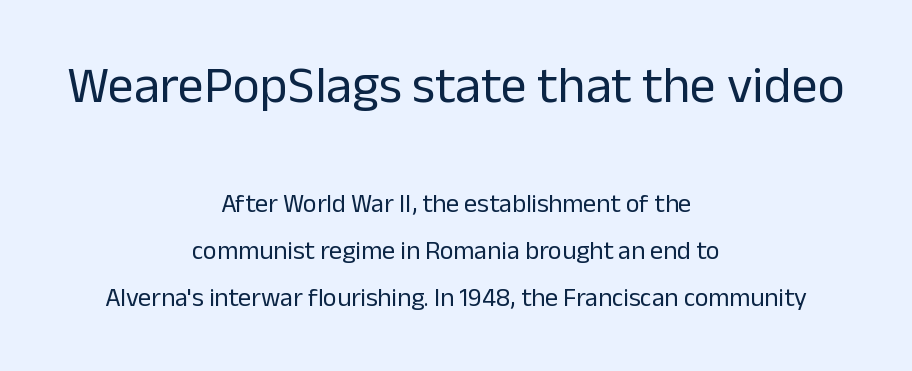
The letters stand upright; this is a roman face. The face used here is proportionally spaced, like ordinary book or web type. Reading top to bottom, the characters get smaller at the block break. The rendering keeps characters at their native spacing.
